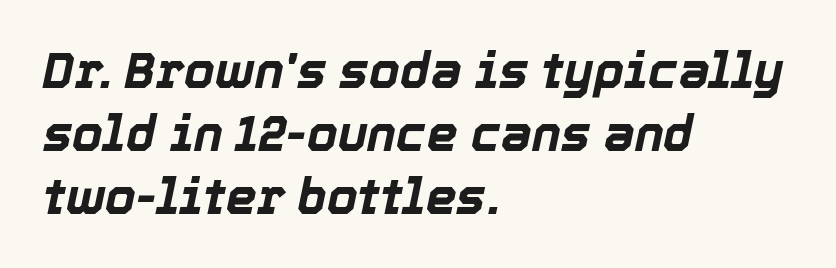
Q: Is the text bold? A: Yes.
Q: Is the text italic (slanted)? A: Yes, it leans right by about 12 degrees.
Q: Is the text underlined? A: No.
Q: How is the paragraph aligned? A: Left-aligned.
Q: Is the spacing between letters normal or unusually wide? A: Normal.
Q: Is the spacing between lines tight, normal or loose? A: Normal.
Q: Width (condensed, normal, or wide)? A: Normal.
Q: x-height? A: Medium.
Q: Monospaced? A: No.
